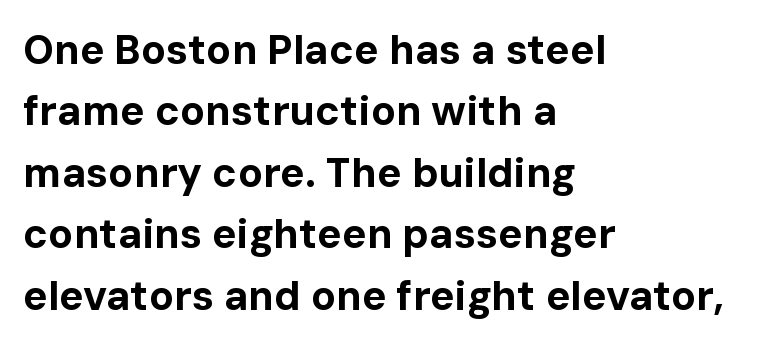
Q: Is the text bold? A: Yes.
Q: Is the text italic (slanted)? A: No, it is upright.
Q: Is the typeface a serif or a sans-serif typeface? A: Sans-serif.
Q: Is the text underlined? A: No.
Q: How is the paragraph aligned? A: Left-aligned.
Q: Is the spacing between letters normal or unusually wide? A: Normal.
Q: Is the spacing between lines tight, normal or loose? A: Normal.
Q: Width (condensed, normal, or wide)? A: Normal.
Q: Stroke contrast? A: Low.
Q: x-height? A: Medium.
Q: Monospaced? A: No.
